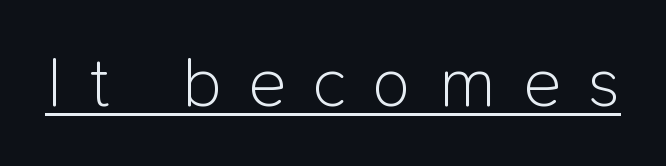
Q: Is the text bold? A: No.
Q: Is the text italic (slanted)? A: No, it is upright.
Q: Is the typeface a serif or a sans-serif typeface? A: Sans-serif.
Q: Is the text underlined? A: Yes.
Q: Is the spacing between letters normal or unusually wide? A: Unusually wide.
Q: Width (condensed, normal, or wide)? A: Normal.
Q: Stroke contrast? A: Low.
Q: x-height? A: Medium.
Q: Monospaced? A: No.
